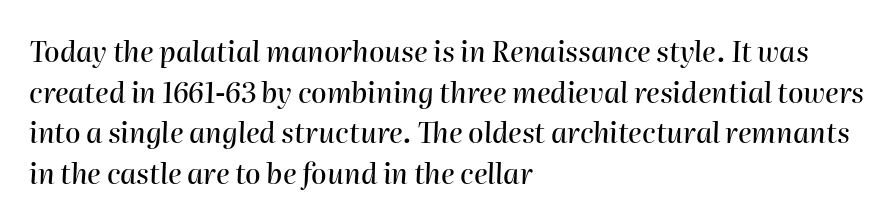
{"italic": "yes", "lean": "right", "slant_degrees": 2, "width": "normal", "stroke_contrast": "high", "x_height": "medium", "monospaced": "no", "underline": "no", "align": "left", "line_spacing": "normal", "line_spacing_ratio": 1.45, "letter_spacing": "normal", "letter_spacing_em": 0.0, "glyph_px": 28}
